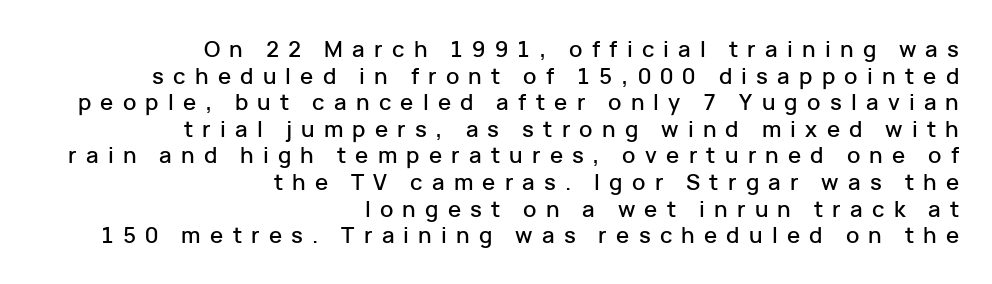
The image shows 22 px text type, upright; set right-aligned, line spacing 1.21x, unusually wide letter spacing (+0.42 em), not underlined.
